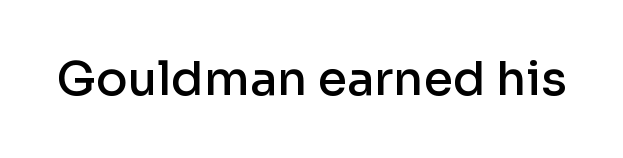
The space beneath each line is pristine and unruled. In terms of weight, the rendering is demibold, just under bold. Words appear dense and cohesive because spacing is normal. Serif or sans? Sans — the stroke terminals are bare. Character widths vary here, with narrow letters taking less room than wide ones.
